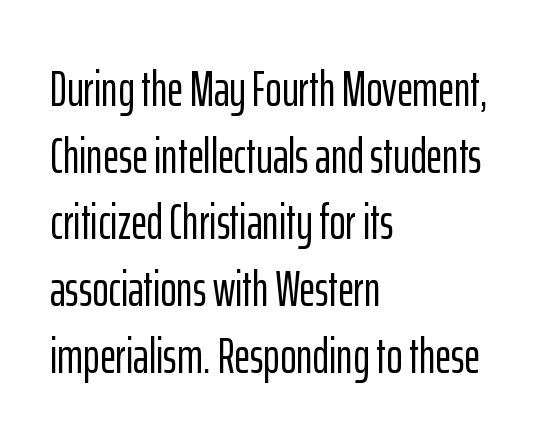
In terms of letterspacing, this is plain default setting. The paragraph has a hard left edge and a soft right edge. Each new line begins a customary step beneath the previous one. If you drew a line through each stem, it would be perfectly vertical. The designer went with a sans here, leaving each stem footless. Is this a fixed-width face? No — the glyphs have proportional, varying widths.
